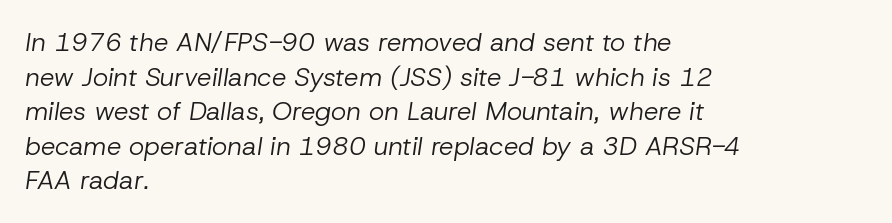
Q: Is the text bold? A: No.
Q: Is the text italic (slanted)? A: Yes, it leans right by about 8 degrees.
Q: Is the text underlined? A: No.
Q: How is the paragraph aligned? A: Left-aligned.
Q: Is the spacing between letters normal or unusually wide? A: Normal.
Q: Is the spacing between lines tight, normal or loose? A: Normal.
